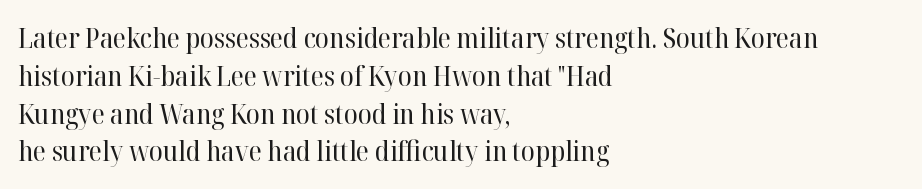
Q: Is the text bold? A: No.
Q: Is the text italic (slanted)? A: No, it is upright.
Q: Is the typeface a serif or a sans-serif typeface? A: Serif.
Q: Is the text underlined? A: No.
Q: How is the paragraph aligned? A: Left-aligned.
Q: Is the spacing between letters normal or unusually wide? A: Normal.
Q: Is the spacing between lines tight, normal or loose? A: Normal.
Q: Width (condensed, normal, or wide)? A: Normal.
Q: Stroke contrast? A: High.
Q: x-height? A: Medium.
Q: Monospaced? A: No.
